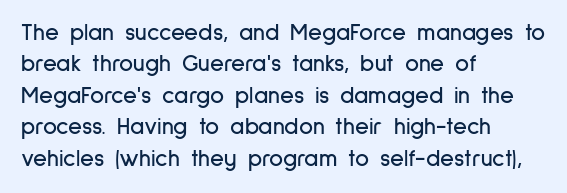
{"italic": "no", "underline": "no", "align": "left", "line_spacing": "normal", "line_spacing_ratio": 1.31, "letter_spacing": "normal", "letter_spacing_em": 0.0, "glyph_px": 24}
